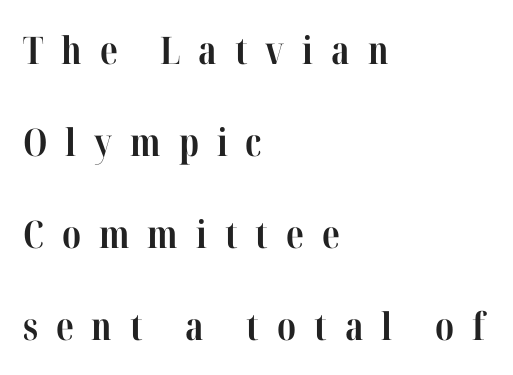
{"serif": "yes", "italic": "no", "bold": "yes", "weight": "bold", "width": "condensed", "stroke_contrast": "high", "x_height": "medium", "monospaced": "no", "underline": "no", "align": "left", "line_spacing": "loose", "line_spacing_ratio": 2.42, "letter_spacing": "wide", "letter_spacing_em": 0.47, "glyph_px": 38}
